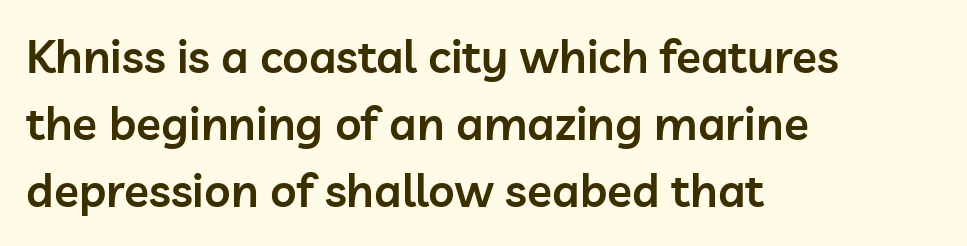
{"serif": "no", "italic": "no", "bold": "semi", "weight": "semibold", "width": "normal", "stroke_contrast": "low", "x_height": "medium", "monospaced": "no", "underline": "no", "align": "left", "line_spacing": "normal", "line_spacing_ratio": 1.46, "letter_spacing": "normal", "letter_spacing_em": 0.0, "glyph_px": 46}
